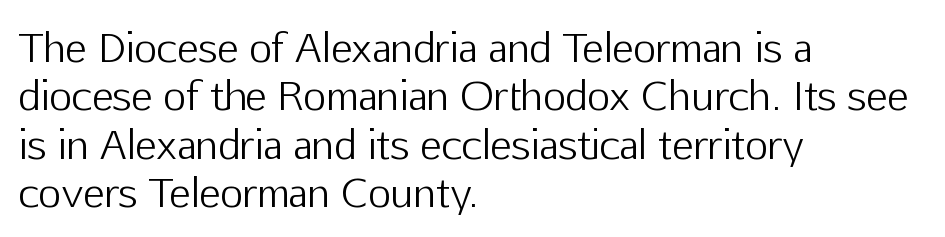
This sample uses plain, unmodified letter spacing. Varying glyph widths throughout — classic text-font behaviour. Classification — sans serif. The lettering holds an erect, upright posture throughout. The letters look calm and open, with moderate or lighter stems. The compositor pushed each line to the left boundary.
